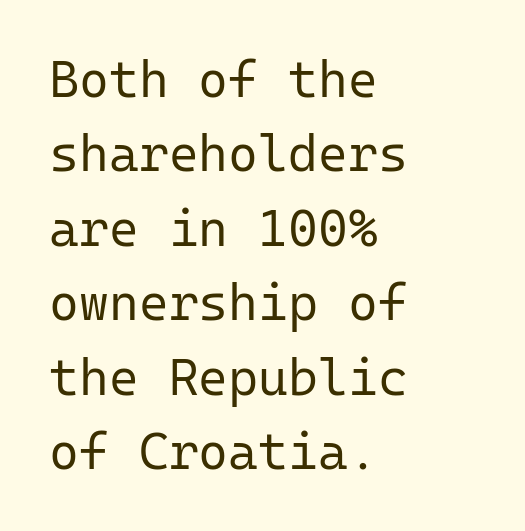
{"serif": "no", "italic": "no", "bold": "no", "weight": "regular", "width": "normal", "stroke_contrast": "low", "x_height": "medium", "monospaced": "yes", "underline": "no", "align": "left", "line_spacing": "normal", "line_spacing_ratio": 1.46, "letter_spacing": "normal", "letter_spacing_em": 0.0, "glyph_px": 51}
